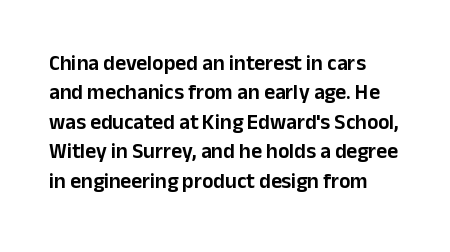
If you drew a ruler down the left edge, every line would touch it. The foot of each line stays bare and open. What's the leading like? Ordinary, nothing unusual. The axis of the letterforms is exactly vertical. Observe the ordinary spacing: letters are neighbours, not strangers.
